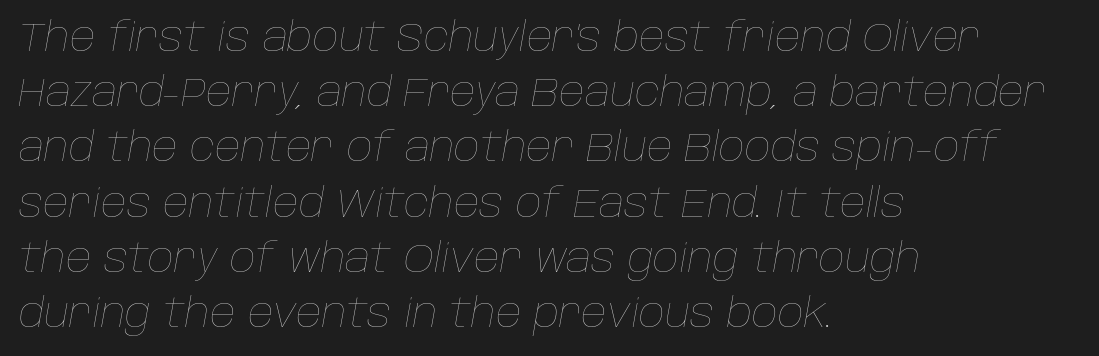
{"italic": "yes", "lean": "right", "slant_degrees": 10, "bold": "no", "weight": "thin", "width": "normal", "stroke_contrast": "low", "x_height": "large", "monospaced": "no", "underline": "no", "align": "left", "line_spacing": "normal", "line_spacing_ratio": 1.38, "letter_spacing": "normal", "letter_spacing_em": 0.0, "glyph_px": 40}
